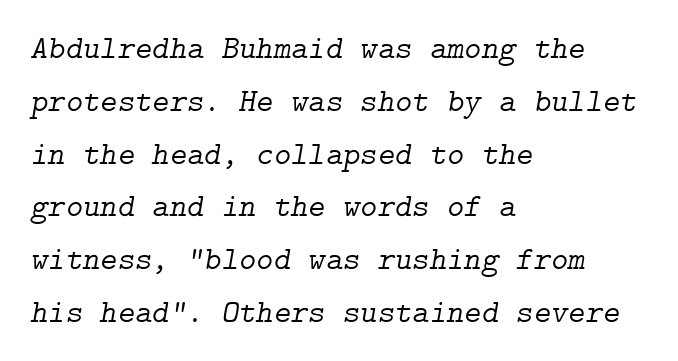
{"serif": "yes", "italic": "yes", "lean": "right", "slant_degrees": 9, "bold": "no", "weight": "light", "width": "normal", "stroke_contrast": "low", "x_height": "medium", "underline": "no", "align": "left", "line_spacing": "normal", "line_spacing_ratio": 1.6, "letter_spacing": "normal", "letter_spacing_em": 0.0, "glyph_px": 33}
